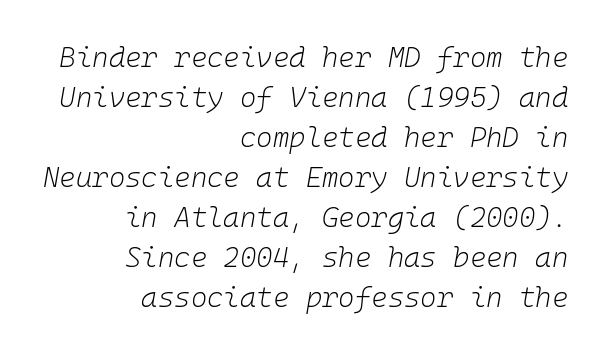
{"italic": "yes", "lean": "right", "slant_degrees": 10, "bold": "no", "weight": "light", "width": "normal", "stroke_contrast": "low", "x_height": "medium", "monospaced": "yes", "underline": "no", "align": "right", "line_spacing": "normal", "line_spacing_ratio": 1.43, "letter_spacing": "normal", "letter_spacing_em": 0.0, "glyph_px": 28}
